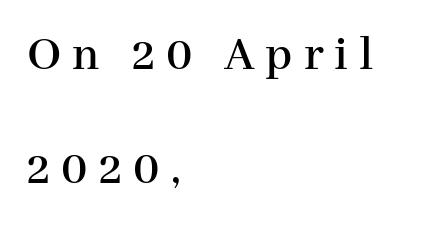
This is roman type, the default non-slanted kind. The rendering uses natural spacing where letterforms have individual widths. Descender tails drop into unmarked territory. The face used here is seriffed, in the tradition of book romans. Leading: increased. The paragraph has a hard left edge and a soft right edge.
